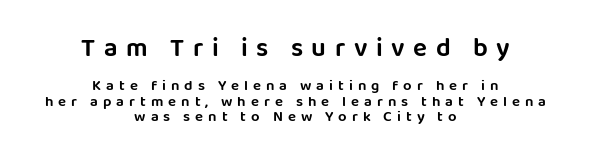
Q: Is the text italic (slanted)? A: No, it is upright.
Q: Is the text underlined? A: No.
Q: How is the paragraph aligned? A: Centered.
Q: Is the spacing between letters normal or unusually wide? A: Unusually wide.
Q: Is the spacing between lines tight, normal or loose? A: Tight.
Q: Which block of text is set in a larger size, the first (top) or the second (bottom)? A: The first (top) one.
